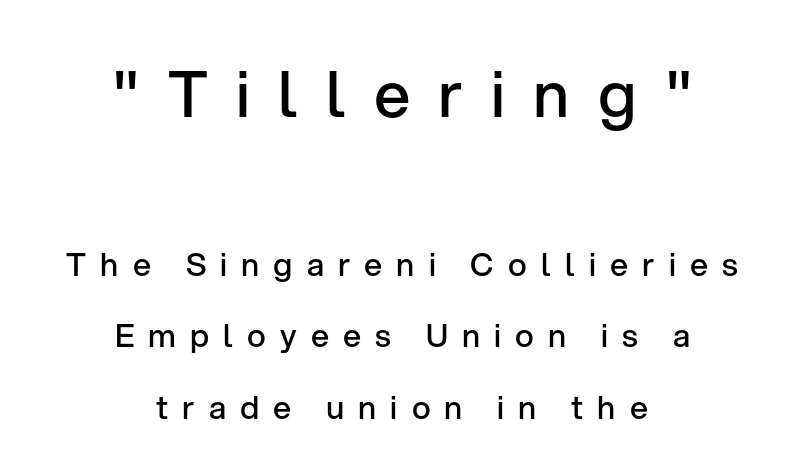
{"serif": "no", "italic": "no", "bold": "semi", "weight": "semibold", "width": "normal", "stroke_contrast": "low", "x_height": "medium", "monospaced": "no", "underline": "no", "align": "center", "line_spacing": "loose", "line_spacing_ratio": 2.23, "letter_spacing": "wide", "letter_spacing_em": 0.44, "larger_block": "first", "size_ratio": 2.0, "glyph_px": 64}
